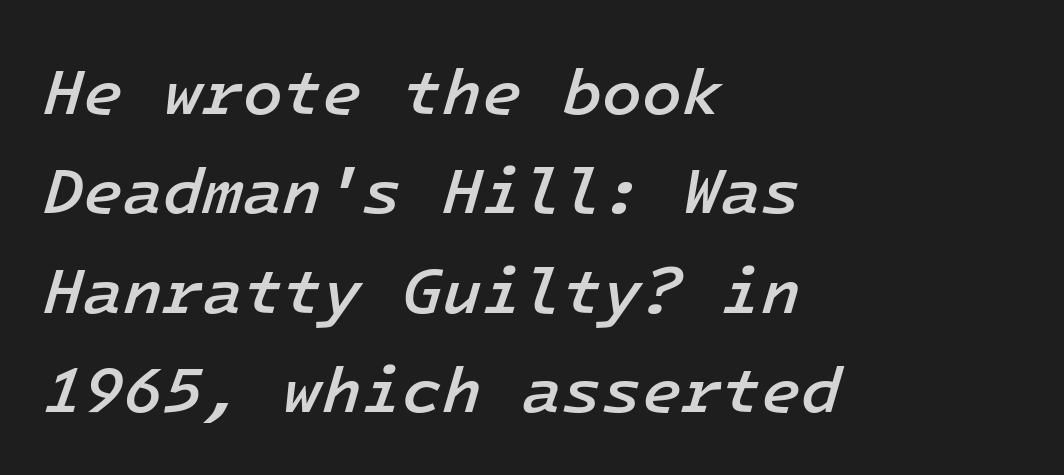
Q: Is the text bold? A: Semi-bold.
Q: Is the text italic (slanted)? A: Yes, it leans right by about 16 degrees.
Q: Is the text underlined? A: No.
Q: How is the paragraph aligned? A: Left-aligned.
Q: Is the spacing between letters normal or unusually wide? A: Normal.
Q: Is the spacing between lines tight, normal or loose? A: Normal.
Q: Width (condensed, normal, or wide)? A: Normal.
Q: Stroke contrast? A: Low.
Q: x-height? A: Medium.
Q: Monospaced? A: Yes.
